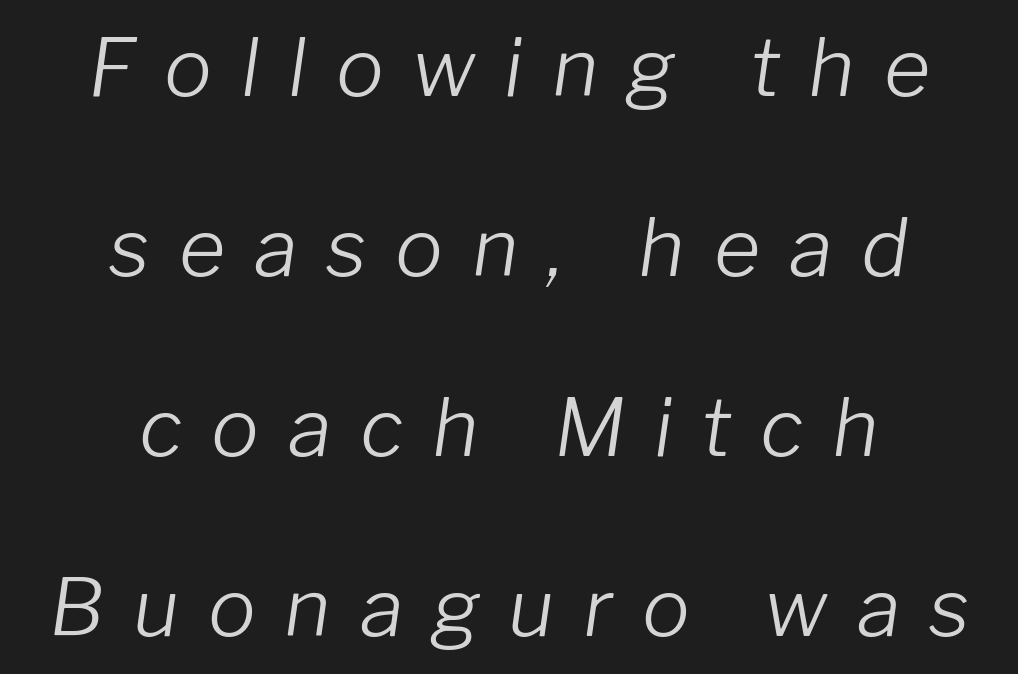
{"italic": "yes", "lean": "right", "slant_degrees": 8, "bold": "no", "weight": "light", "width": "normal", "stroke_contrast": "low", "x_height": "medium", "monospaced": "no", "underline": "no", "align": "center", "line_spacing": "loose", "line_spacing_ratio": 2.25, "letter_spacing": "wide", "letter_spacing_em": 0.36, "glyph_px": 80}
